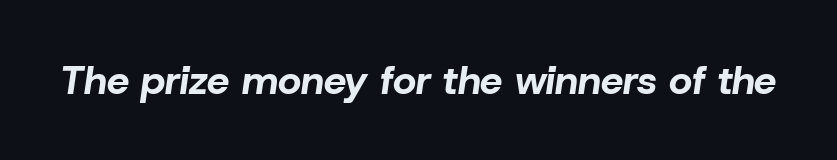
The image shows 40 px bold type, italic (leaning right); set normal letter spacing, not underlined; low stroke contrast and a medium x-height.
